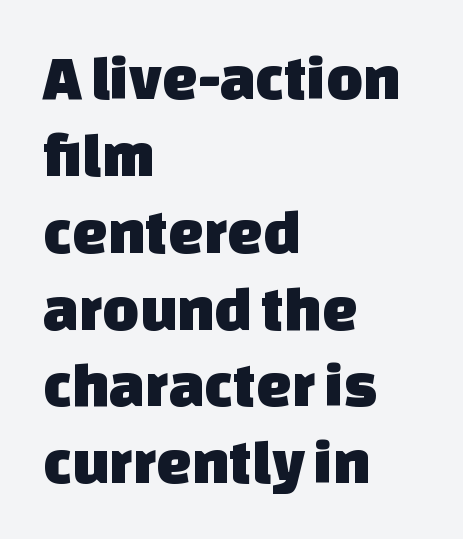
{"serif": "no", "width": "normal", "stroke_contrast": "low", "x_height": "large", "monospaced": "no", "underline": "no", "align": "left", "line_spacing_ratio": 1.22, "letter_spacing": "normal", "letter_spacing_em": 0.0, "glyph_px": 63}
